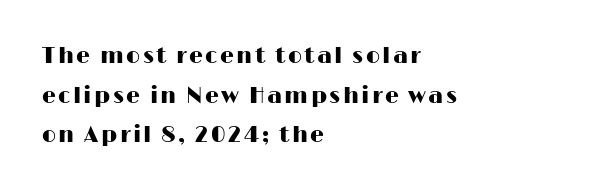
The setting favours the left margin, as ordinary paragraphs usually do. Type without underlining. The lettering holds an erect, upright posture throughout.
